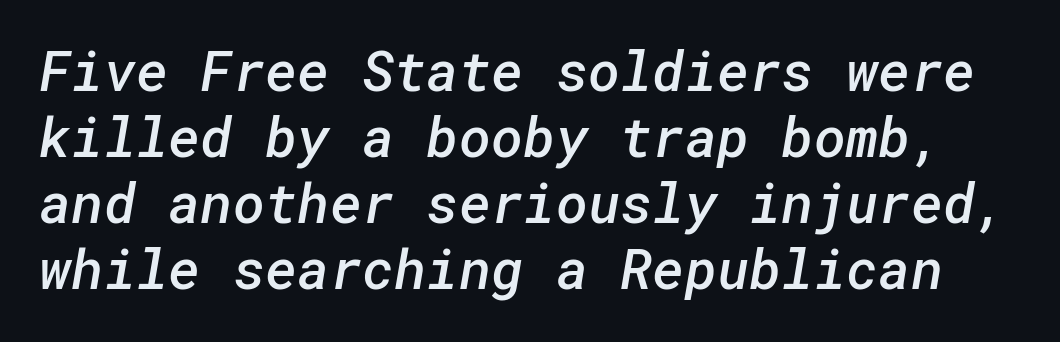
Q: Is the text bold? A: Semi-bold.
Q: Is the typeface a serif or a sans-serif typeface? A: Sans-serif.
Q: Is the text underlined? A: No.
Q: Is the spacing between letters normal or unusually wide? A: Normal.
Q: Width (condensed, normal, or wide)? A: Normal.
Q: Stroke contrast? A: Low.
Q: x-height? A: Medium.
